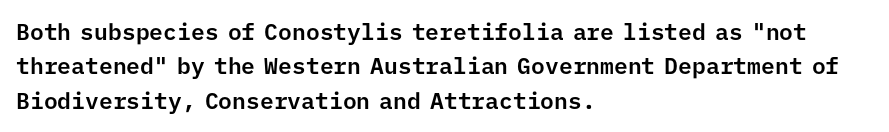
The specimen omits any rule beneath the text block's lines. The line-height multiplier appears to be the usual default. Posture: upright roman. The letters sit at their default tracking, neither squeezed nor spread.
